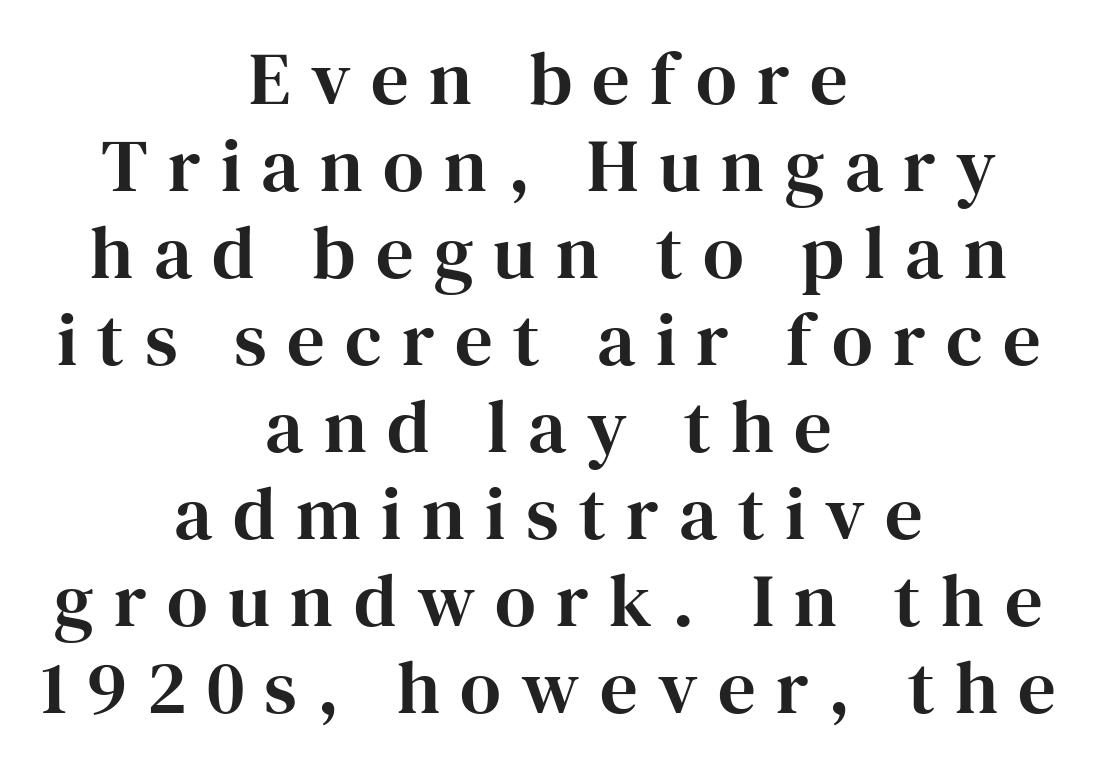
{"serif": "yes", "italic": "no", "width": "normal", "stroke_contrast": "high", "x_height": "medium", "monospaced": "no", "underline": "no", "align": "center", "line_spacing_ratio": 1.16, "letter_spacing": "wide", "letter_spacing_em": 0.27, "glyph_px": 75}
